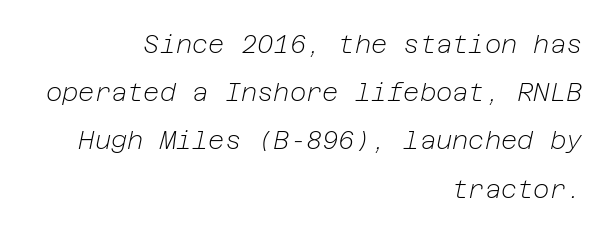
The image shows 25 px text type, italic (leaning right); set right-aligned, loose line spacing (1.93x), normal letter spacing, not underlined.
